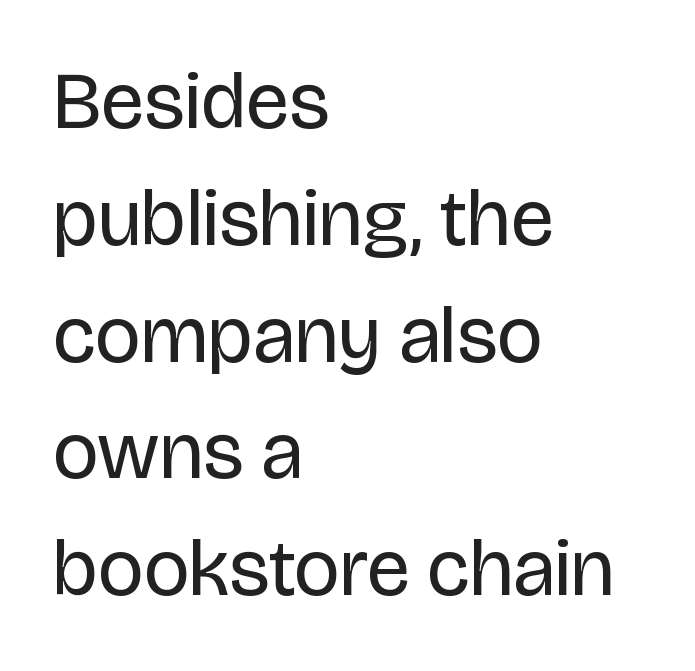
{"serif": "no", "italic": "no", "bold": "no", "weight": "regular", "width": "normal", "stroke_contrast": "low", "x_height": "large", "monospaced": "no", "underline": "no", "align": "left", "line_spacing": "normal", "line_spacing_ratio": 1.46, "letter_spacing": "normal", "letter_spacing_em": 0.0, "glyph_px": 80}
